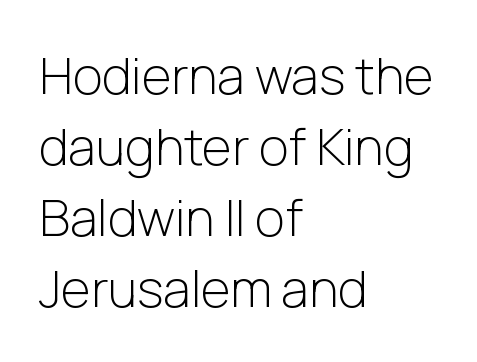
Q: Is the text bold? A: No.
Q: Is the text italic (slanted)? A: No, it is upright.
Q: Is the typeface a serif or a sans-serif typeface? A: Sans-serif.
Q: Is the text underlined? A: No.
Q: How is the paragraph aligned? A: Left-aligned.
Q: Is the spacing between letters normal or unusually wide? A: Normal.
Q: Is the spacing between lines tight, normal or loose? A: Normal.
Q: Width (condensed, normal, or wide)? A: Normal.
Q: Stroke contrast? A: Low.
Q: x-height? A: Medium.
Q: Monospaced? A: No.
